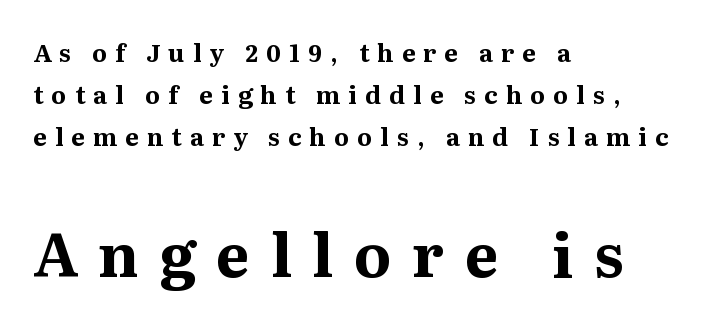
Little horizontal feet cap the strokes, marking this as serif type. Descenders are the only things crossing below the line. Notice how thick the strokes are: this is what a full bold looks like. Tracking value appears strongly positive — letters spread wide. Notice how the stems are strictly vertical — no italics here. You get the small type first, then a jump to larger type.
